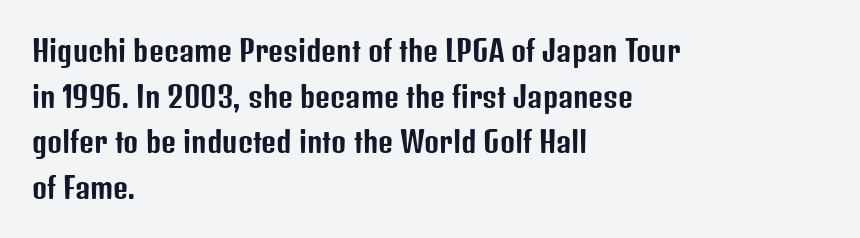
The image shows 29 px condensed sans-serif type, upright; set left-aligned, normal line spacing (1.57x), normal letter spacing, not underlined; low stroke contrast and a medium x-height.
